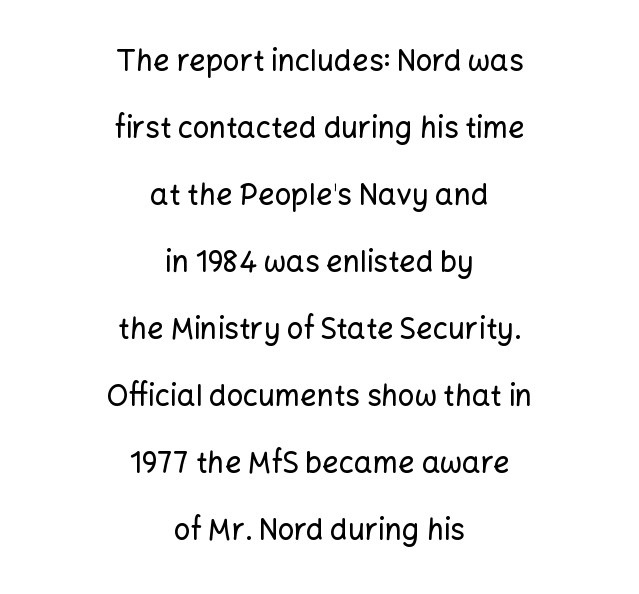
{"serif": "no", "italic": "no", "width": "normal", "stroke_contrast": "low", "x_height": "medium", "monospaced": "no", "underline": "no", "align": "center", "line_spacing": "loose", "line_spacing_ratio": 2.31, "letter_spacing": "normal", "letter_spacing_em": 0.0, "glyph_px": 29}
